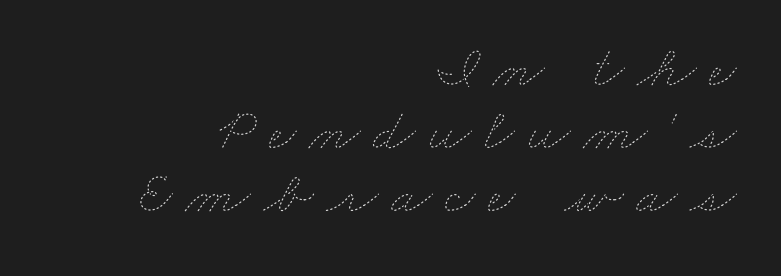
The image shows 60 px thin, wide type; set right-aligned, tight line spacing (1.05x), unusually wide letter spacing (+0.21 em), not underlined; low stroke contrast and a small x-height.
